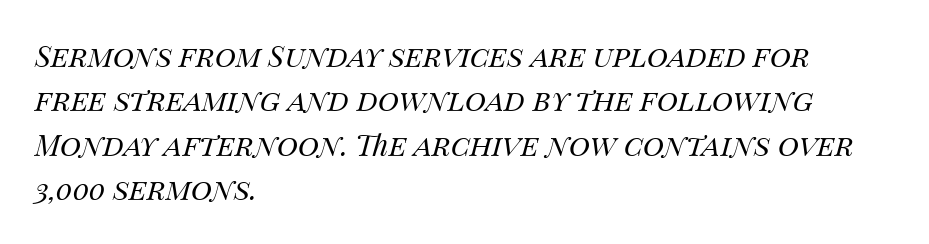
Is this a fixed-width face? No — the glyphs have proportional, varying widths. This rendering features lettering with no underline. The typesetter chose a ragged-right arrangement here. Weight: in the light-to-regular range. Caption: standard tracking, unaltered. Interline gaps are of average width in this sample.
